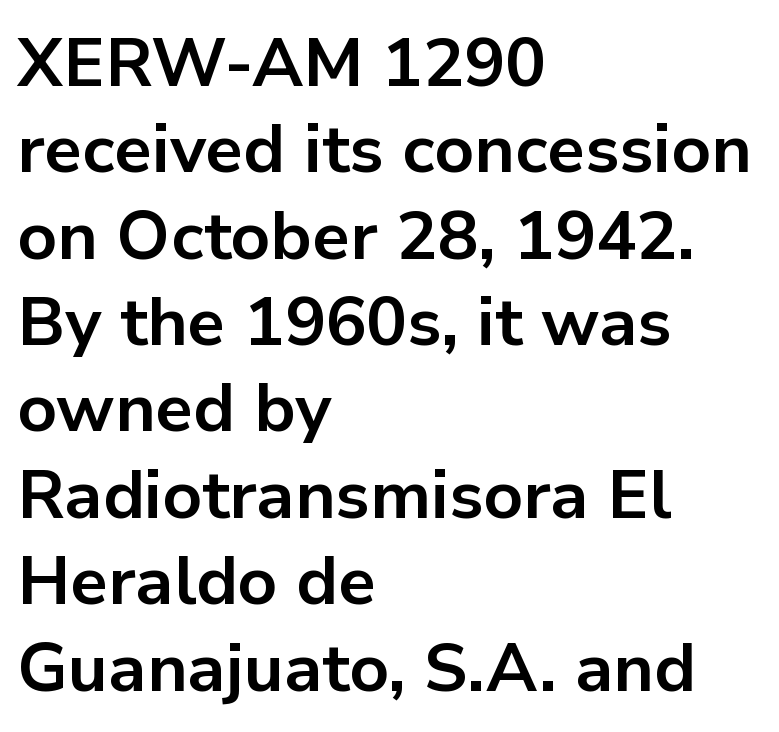
The zone under the glyphs is completely vacant. Standard letterfit; no display-style spreading of the glyphs. Its strokes are broad and dark, the hallmark of bold type. Is this a fixed-width face? No — the glyphs have proportional, varying widths.
